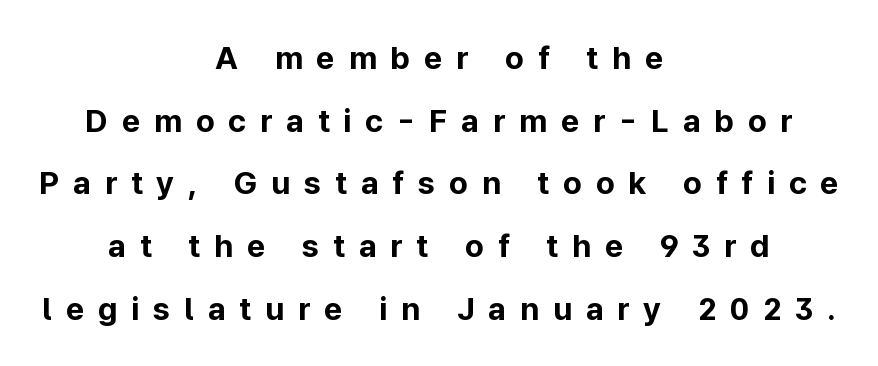
The image shows 32 px bold sans-serif type, upright; set centered, loose line spacing (1.96x), unusually wide letter spacing (+0.43 em), not underlined; low stroke contrast and a medium x-height.
